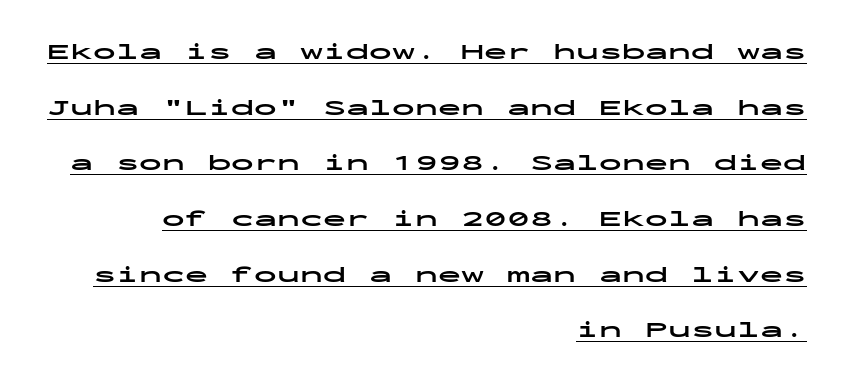
These lines keep a tight, regular rhythm from letter to letter. These characters rest on top of a visible drawn line. Line endings align vertically; line beginnings do not. Does the leading feel generous? Absolutely, it's lavish.
